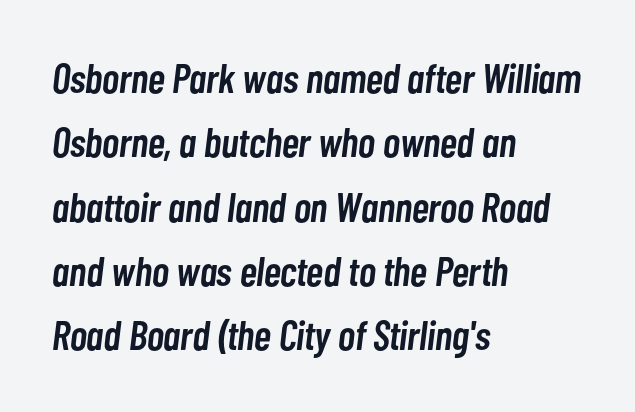
The image shows 41 px semibold, condensed type, italic (leaning right); set left-aligned, normal line spacing (1.57x), normal letter spacing, not underlined; low stroke contrast and a medium x-height.
